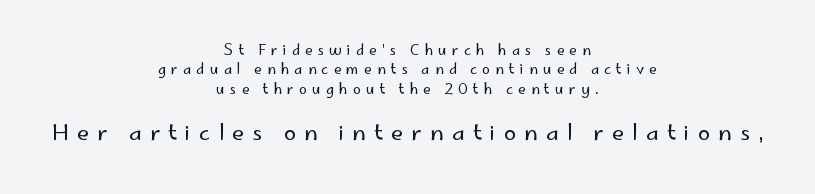
A quiet, ordinary-to-light weight characterises the typeface. Regular leading. You get the small type first, then a jump to larger type. Tall strokes in this sample are plumb rather than angled. The letters are spread apart with noticeably loose tracking. These lines are centered, leaving both edges ragged.
